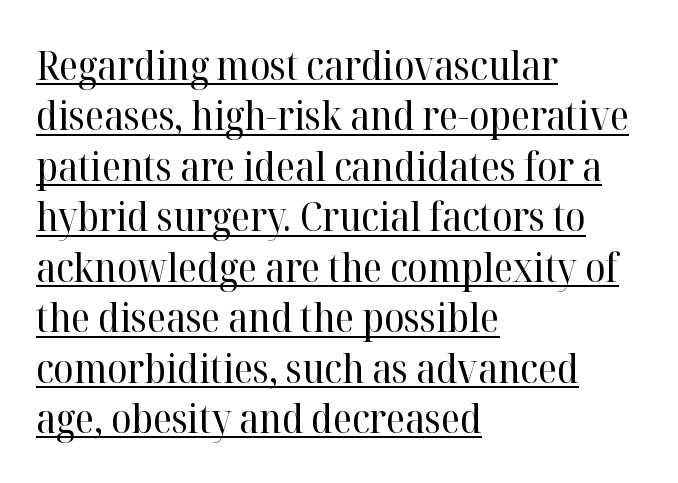
{"serif": "yes", "italic": "no", "bold": "no", "weight": "regular", "width": "normal", "stroke_contrast": "high", "x_height": "medium", "monospaced": "no", "underline": "yes", "align": "left", "line_spacing_ratio": 1.23, "letter_spacing": "normal", "letter_spacing_em": 0.0, "glyph_px": 41}
